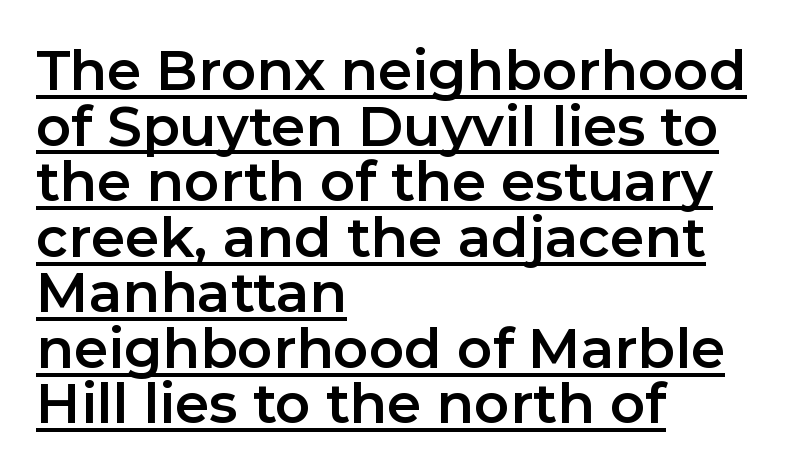
{"serif": "no", "italic": "no", "width": "normal", "stroke_contrast": "low", "x_height": "medium", "monospaced": "no", "underline": "yes", "align": "left", "line_spacing": "tight", "line_spacing_ratio": 1.01, "letter_spacing": "normal", "letter_spacing_em": 0.0, "glyph_px": 55}
